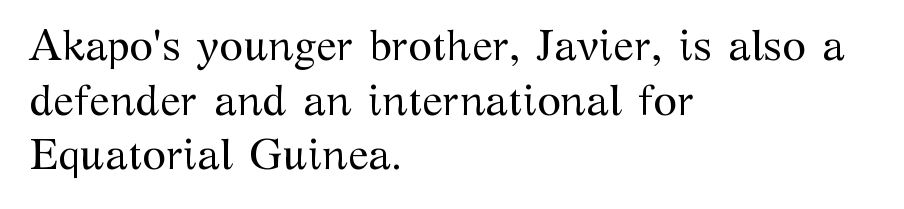
{"serif": "yes", "italic": "no", "bold": "no", "weight": "regular", "width": "normal", "stroke_contrast": "medium", "x_height": "medium", "monospaced": "no", "underline": "no", "align": "left", "line_spacing": "normal", "line_spacing_ratio": 1.27, "letter_spacing": "normal", "letter_spacing_em": 0.0, "glyph_px": 43}
